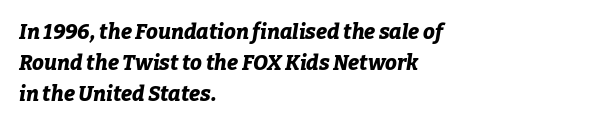
Q: Is the text bold? A: Yes.
Q: Is the text italic (slanted)? A: Yes, it leans right by about 9 degrees.
Q: Is the text underlined? A: No.
Q: How is the paragraph aligned? A: Left-aligned.
Q: Is the spacing between letters normal or unusually wide? A: Normal.
Q: Is the spacing between lines tight, normal or loose? A: Normal.
